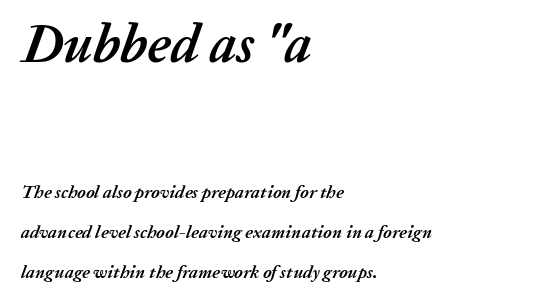
Q: Is the text bold? A: Yes.
Q: Is the text italic (slanted)? A: Yes, it leans right by about 20 degrees.
Q: Is the text underlined? A: No.
Q: How is the paragraph aligned? A: Left-aligned.
Q: Is the spacing between letters normal or unusually wide? A: Normal.
Q: Is the spacing between lines tight, normal or loose? A: Loose.
Q: Which block of text is set in a larger size, the first (top) or the second (bottom)? A: The first (top) one.
Q: Width (condensed, normal, or wide)? A: Normal.
Q: Stroke contrast? A: Medium.
Q: x-height? A: Medium.
Q: Monospaced? A: No.
